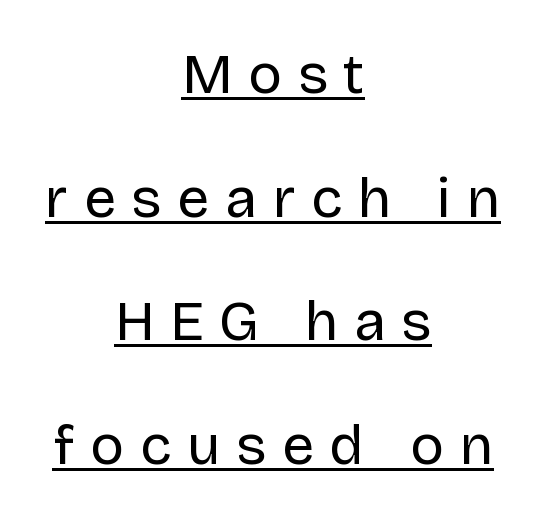
Posture: vertical. Weight class: somewhere from thin through regular. How would I describe the line gaps? Wide and relaxed. The letterforms stand isolated, each surrounded by extra space. You can tell from the bare stems that sans-serif type was used.
